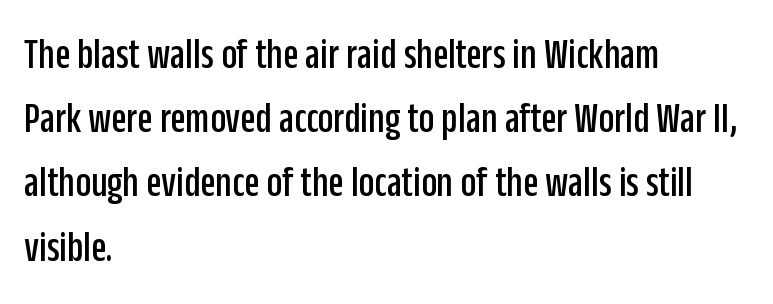
The image shows 44 px condensed sans-serif type, upright; set left-aligned, normal line spacing (1.46x), normal letter spacing, not underlined; low stroke contrast and a large x-height.
